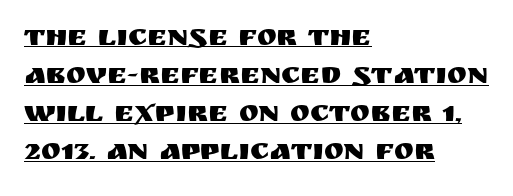
The image shows 30 px sans-serif type, upright; set left-aligned, normal line spacing (1.27x), normal letter spacing, underlined; medium stroke contrast and a large x-height.
